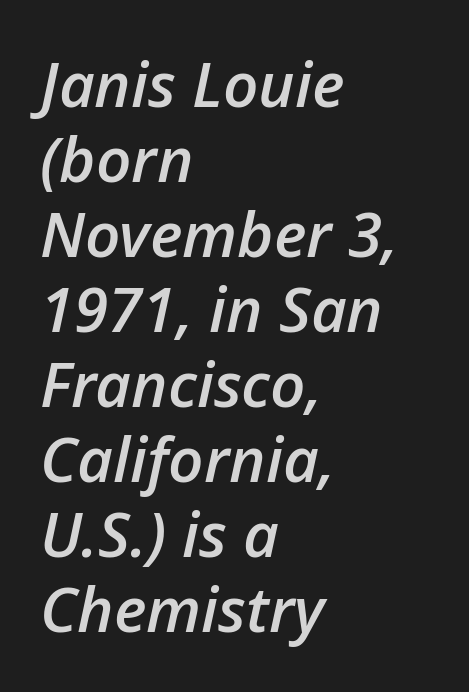
Has an underline been added? It has not. If you drew a ruler down the left edge, every line would touch it. Characters are canted at an angle relative to the baseline's perpendicular. The passage shown is typed in a proportional face where columns would drift. Observe the ordinary spacing: letters are neighbours, not strangers.
